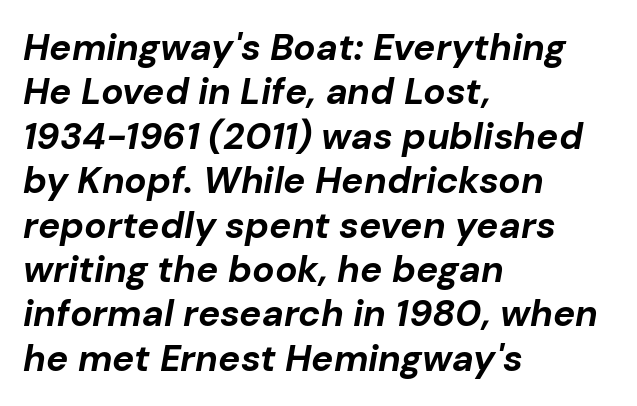
Q: Is the text bold? A: Yes.
Q: Is the text italic (slanted)? A: Yes, it leans right by about 10 degrees.
Q: Is the text underlined? A: No.
Q: How is the paragraph aligned? A: Left-aligned.
Q: Is the spacing between letters normal or unusually wide? A: Normal.
Q: Width (condensed, normal, or wide)? A: Normal.
Q: Stroke contrast? A: Low.
Q: x-height? A: Medium.
Q: Monospaced? A: No.
